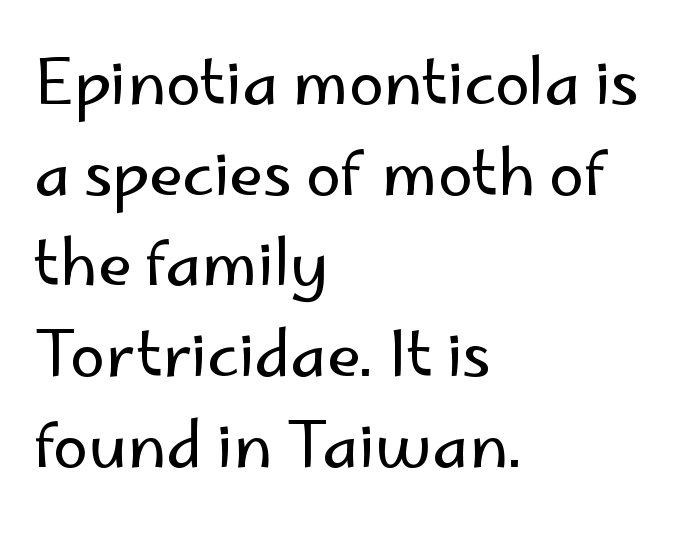
Q: Is the text bold? A: No.
Q: Is the text italic (slanted)? A: No, it is upright.
Q: Is the typeface a serif or a sans-serif typeface? A: Sans-serif.
Q: Is the text underlined? A: No.
Q: How is the paragraph aligned? A: Left-aligned.
Q: Is the spacing between letters normal or unusually wide? A: Normal.
Q: Is the spacing between lines tight, normal or loose? A: Normal.
Q: Width (condensed, normal, or wide)? A: Normal.
Q: Stroke contrast? A: Low.
Q: x-height? A: Small.
Q: Monospaced? A: No.
